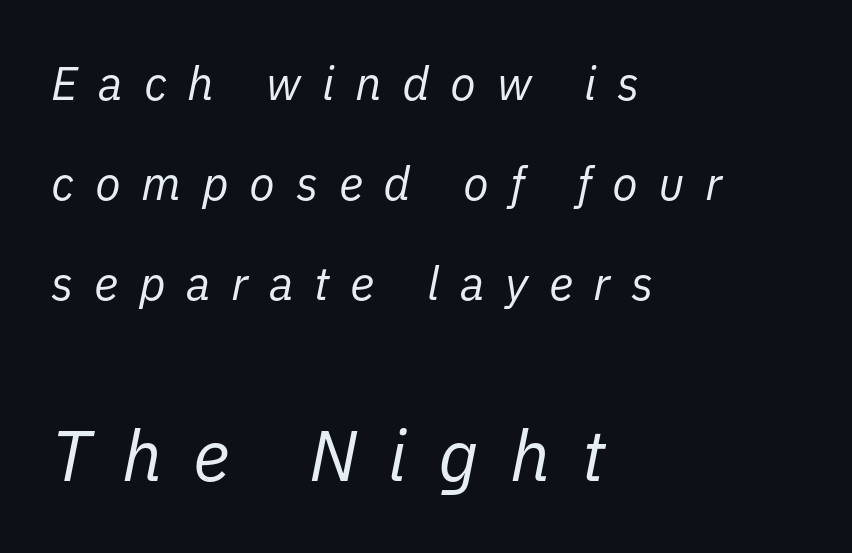
{"italic": "yes", "lean": "right", "slant_degrees": 11, "bold": "no", "weight": "regular", "width": "normal", "stroke_contrast": "low", "x_height": "medium", "monospaced": "no", "underline": "no", "align": "left", "line_spacing": "loose", "line_spacing_ratio": 2.13, "letter_spacing": "wide", "letter_spacing_em": 0.44, "larger_block": "second", "size_ratio": 1.51, "glyph_px": 71}
